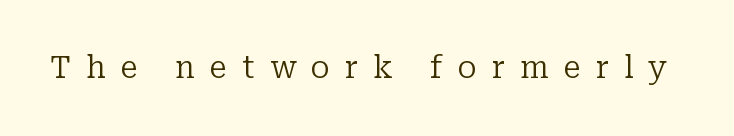
The glyphs are unaccompanied by any horizontal stroke below them. The letters are spread apart with noticeably loose tracking. Yep, those are serifs on the letters. Think of a printed novel: that variable character pitch is what you see here.
